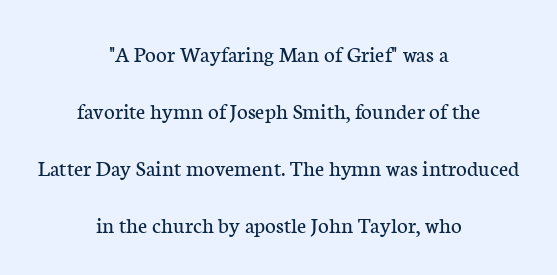
The image shows 23 px text type, upright; set centered, loose line spacing (2.48x), normal letter spacing, not underlined.
